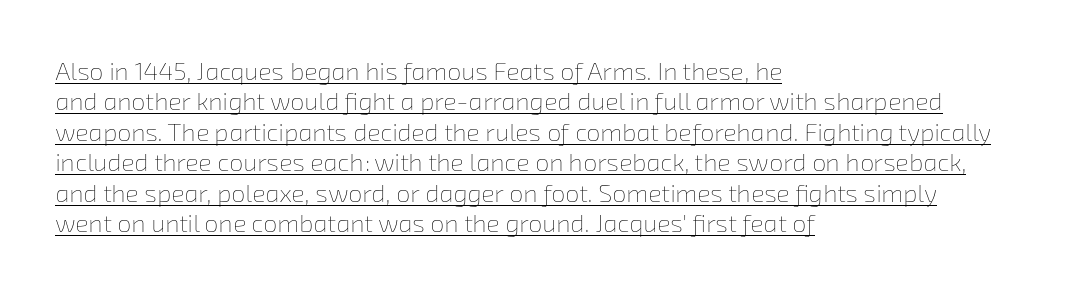
The image shows 25 px text type; set left-aligned, line spacing 1.22x, normal letter spacing, underlined.
